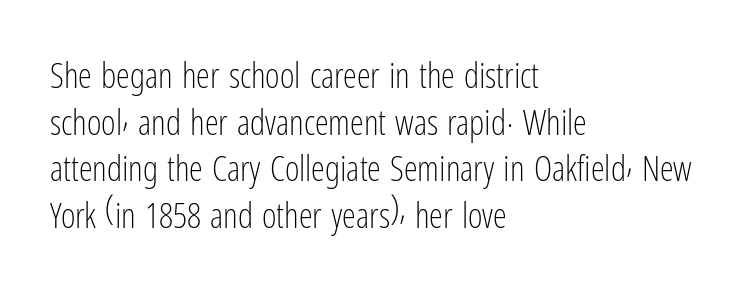
Q: Is the text bold? A: No.
Q: Is the text italic (slanted)? A: No, it is upright.
Q: Is the typeface a serif or a sans-serif typeface? A: Sans-serif.
Q: Is the text underlined? A: No.
Q: How is the paragraph aligned? A: Left-aligned.
Q: Is the spacing between letters normal or unusually wide? A: Normal.
Q: Is the spacing between lines tight, normal or loose? A: Normal.
Q: Width (condensed, normal, or wide)? A: Condensed.
Q: Stroke contrast? A: Low.
Q: x-height? A: Medium.
Q: Monospaced? A: No.
